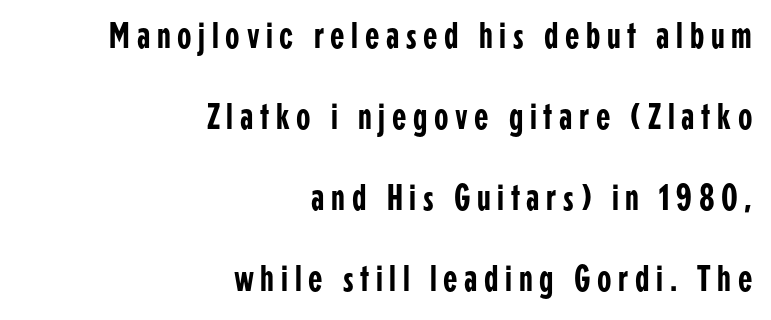
{"serif": "no", "italic": "no", "width": "condensed", "stroke_contrast": "low", "x_height": "medium", "monospaced": "no", "underline": "no", "align": "right", "line_spacing": "loose", "line_spacing_ratio": 2.19, "glyph_px": 37}
